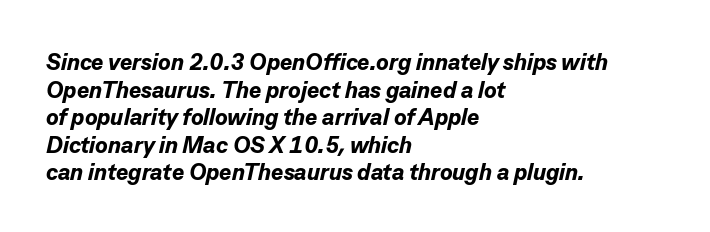
{"italic": "yes", "lean": "right", "slant_degrees": 13, "bold": "yes", "underline": "no", "align": "left", "line_spacing_ratio": 1.2, "letter_spacing": "normal", "letter_spacing_em": 0.0, "glyph_px": 23}
